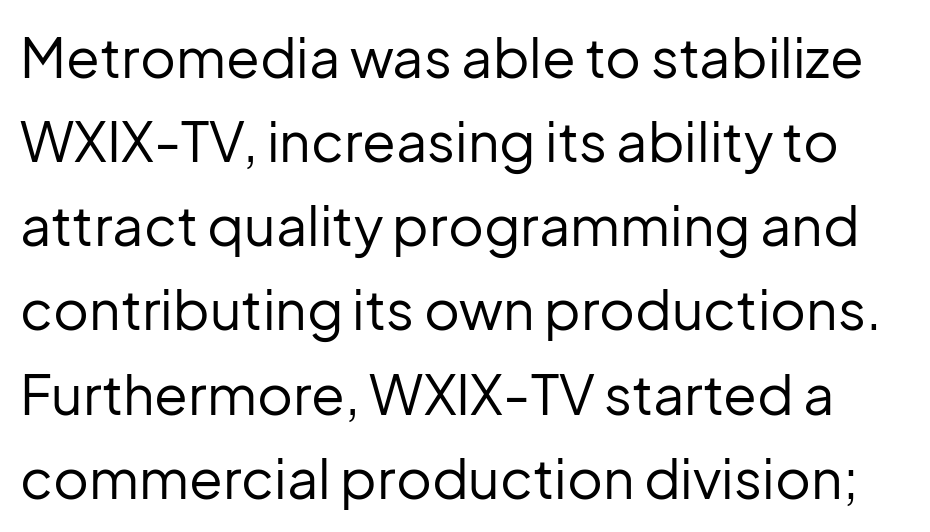
{"serif": "no", "italic": "no", "bold": "no", "weight": "regular", "width": "normal", "stroke_contrast": "low", "x_height": "medium", "monospaced": "no", "underline": "no", "line_spacing": "normal", "line_spacing_ratio": 1.53, "letter_spacing": "normal", "letter_spacing_em": 0.0, "glyph_px": 55}
